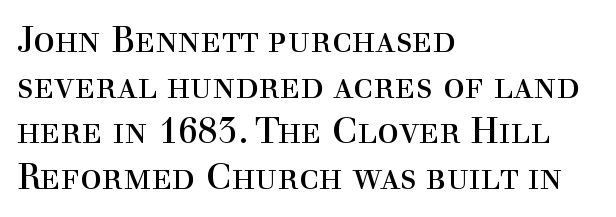
Q: Is the text bold? A: No.
Q: Is the text italic (slanted)? A: No, it is upright.
Q: Is the typeface a serif or a sans-serif typeface? A: Serif.
Q: Is the text underlined? A: No.
Q: How is the paragraph aligned? A: Left-aligned.
Q: Is the spacing between letters normal or unusually wide? A: Normal.
Q: Is the spacing between lines tight, normal or loose? A: Normal.
Q: Width (condensed, normal, or wide)? A: Normal.
Q: x-height? A: Medium.
Q: Monospaced? A: No.
